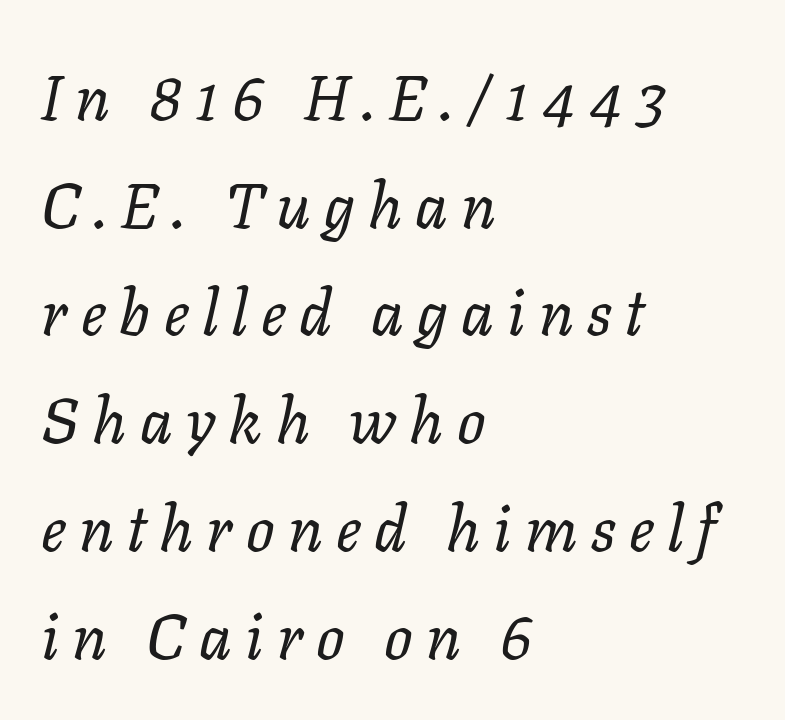
{"italic": "yes", "lean": "right", "slant_degrees": 11, "bold": "no", "weight": "regular", "width": "normal", "stroke_contrast": "low", "x_height": "medium", "monospaced": "no", "underline": "no", "align": "left", "line_spacing_ratio": 1.71, "letter_spacing": "wide", "letter_spacing_em": 0.21, "glyph_px": 63}
